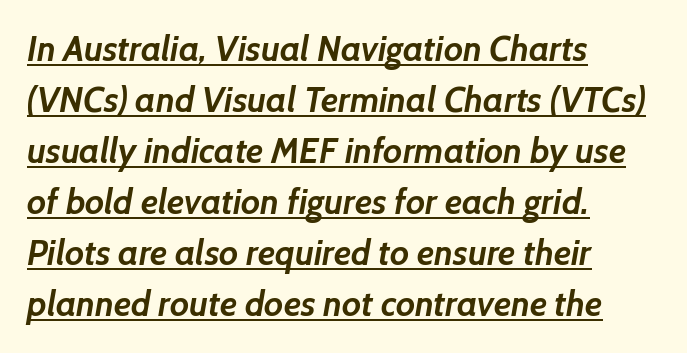
{"serif": "no", "bold": "yes", "weight": "semibold", "width": "normal", "stroke_contrast": "low", "x_height": "medium", "monospaced": "no", "underline": "yes", "align": "left", "line_spacing": "normal", "line_spacing_ratio": 1.46, "letter_spacing": "normal", "letter_spacing_em": 0.0, "glyph_px": 35}
